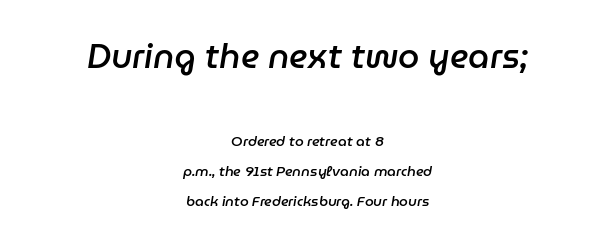
{"italic": "yes", "lean": "right", "slant_degrees": 9, "bold": "semi", "weight": "semibold", "width": "normal", "stroke_contrast": "low", "x_height": "medium", "monospaced": "no", "underline": "no", "align": "center", "line_spacing": "loose", "line_spacing_ratio": 2.14, "letter_spacing": "normal", "letter_spacing_em": 0.0, "larger_block": "first", "size_ratio": 2.43, "glyph_px": 34}
